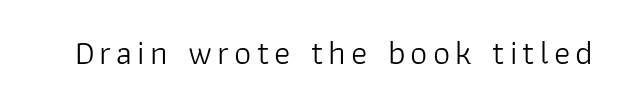
The image shows 34 px light sans-serif type, upright; set not underlined; low stroke contrast and a medium x-height.
